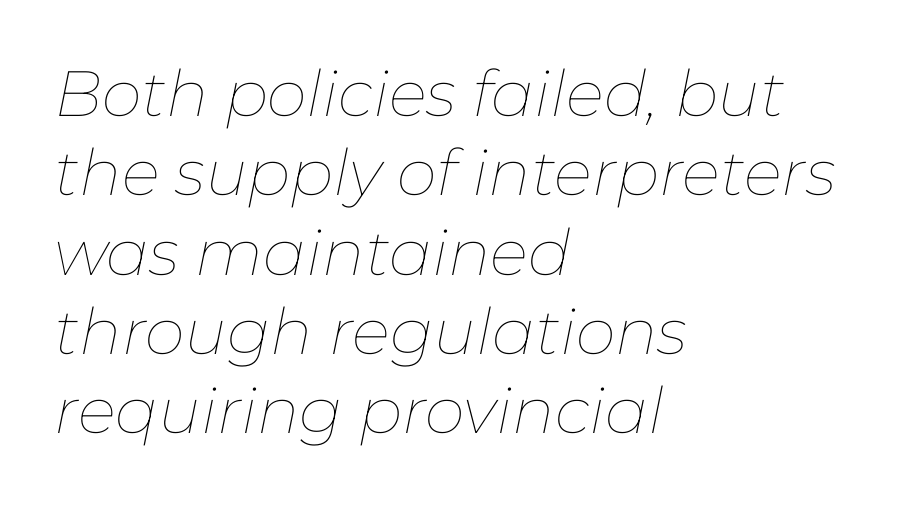
Q: Is the text bold? A: No.
Q: Is the text italic (slanted)? A: Yes, it leans right by about 11 degrees.
Q: Is the text underlined? A: No.
Q: How is the paragraph aligned? A: Left-aligned.
Q: Is the spacing between letters normal or unusually wide? A: Normal.
Q: Width (condensed, normal, or wide)? A: Normal.
Q: Stroke contrast? A: Low.
Q: x-height? A: Medium.
Q: Monospaced? A: No.
